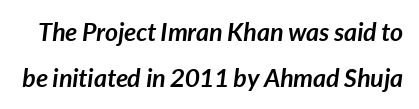
Q: Is the text bold? A: Yes.
Q: Is the text italic (slanted)? A: Yes, it leans right by about 7 degrees.
Q: Is the text underlined? A: No.
Q: Is the spacing between letters normal or unusually wide? A: Normal.
